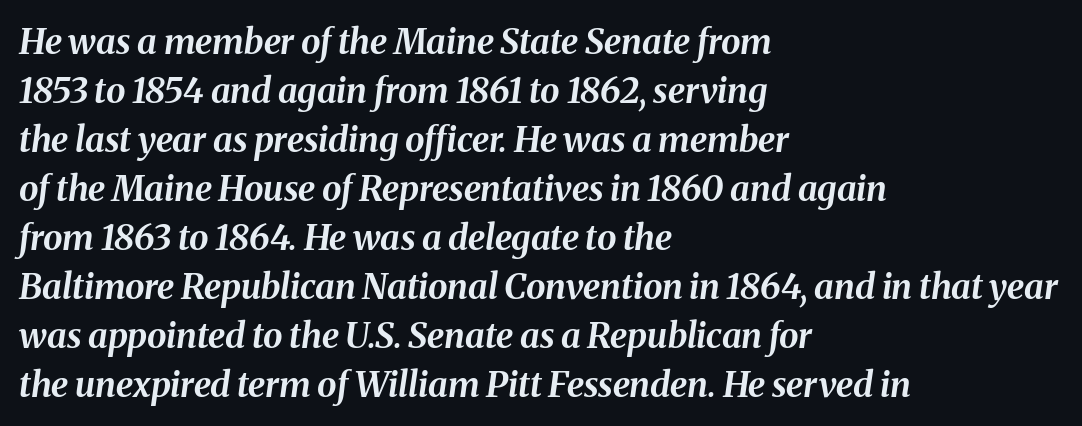
{"italic": "yes", "lean": "right", "slant_degrees": 8, "bold": "yes", "weight": "bold", "width": "normal", "stroke_contrast": "medium", "x_height": "medium", "monospaced": "no", "underline": "no", "align": "left", "line_spacing": "normal", "line_spacing_ratio": 1.4, "letter_spacing": "normal", "letter_spacing_em": 0.0, "glyph_px": 35}
